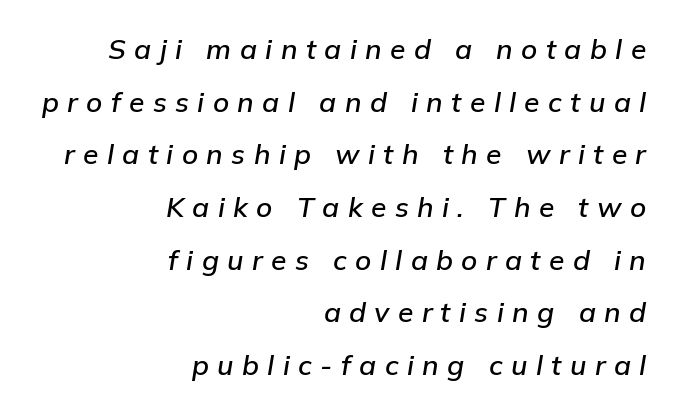
{"italic": "yes", "lean": "right", "slant_degrees": 9, "width": "normal", "stroke_contrast": "low", "x_height": "medium", "monospaced": "no", "underline": "no", "align": "right", "line_spacing_ratio": 1.88, "letter_spacing": "wide", "letter_spacing_em": 0.3, "glyph_px": 28}
